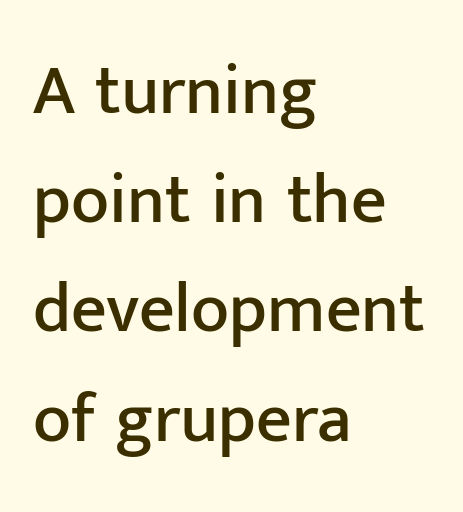
{"serif": "no", "italic": "no", "width": "normal", "stroke_contrast": "low", "x_height": "medium", "monospaced": "no", "underline": "no", "align": "left", "line_spacing": "normal", "line_spacing_ratio": 1.56, "letter_spacing": "normal", "letter_spacing_em": 0.0, "glyph_px": 70}
